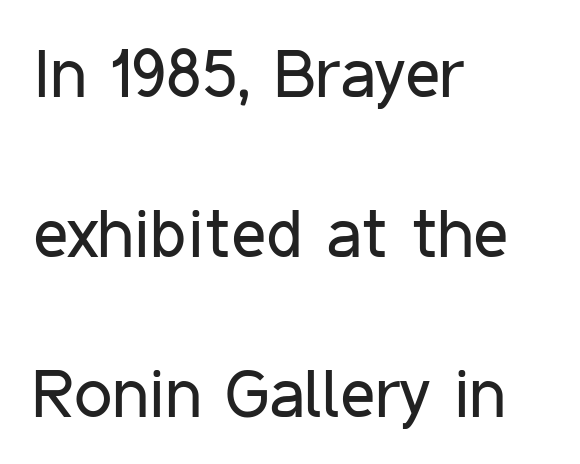
The letterforms sit at book weight or below. Typeset ragged right — the left edge is the straight one. Nothing unusual about the tracking: characters are spaced as the font intends. The baseline area is clear.
